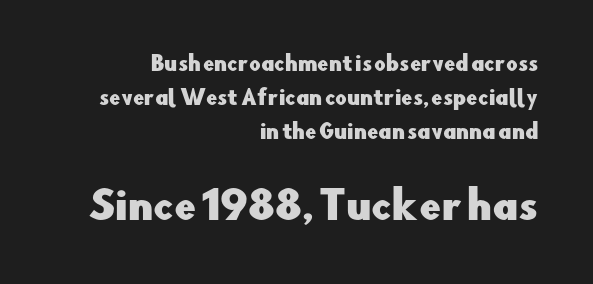
The image shows 39 px sans-serif type, upright; set right-aligned, normal line spacing (1.7x), normal letter spacing, not underlined; the second (bottom) block is 1.95x larger; low stroke contrast and a small x-height.
